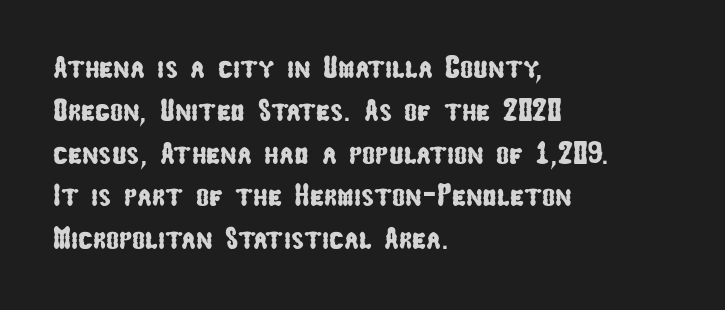
Q: Is the typeface a serif or a sans-serif typeface? A: Sans-serif.
Q: Is the text underlined? A: No.
Q: How is the paragraph aligned? A: Left-aligned.
Q: Is the spacing between letters normal or unusually wide? A: Normal.
Q: Is the spacing between lines tight, normal or loose? A: Normal.
Q: Width (condensed, normal, or wide)? A: Condensed.
Q: Stroke contrast? A: Low.
Q: x-height? A: Medium.
Q: Monospaced? A: No.
